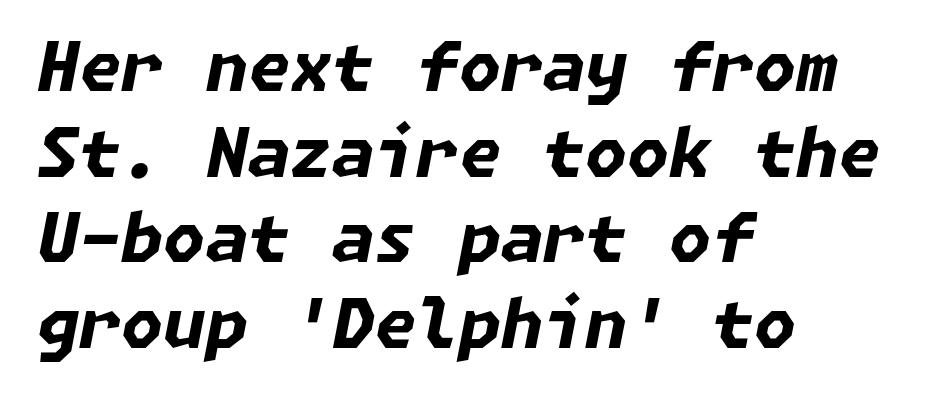
The image shows 68 px bold type, italic (leaning right); set left-aligned, normal line spacing (1.26x), normal letter spacing, not underlined; low stroke contrast and a medium x-height.
